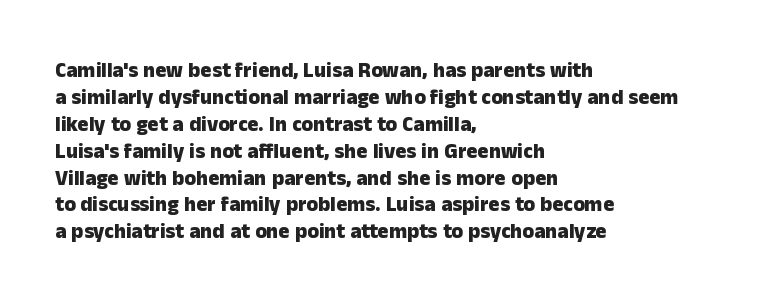
Which margin do the lines hug? The left one — the right edge is uneven. The foot of each line stays bare and open. Strokes here are thick enough to call this a true bold. Does the lettering tilt? It doesn't — this is upright. You could call the tracking neutral — neither tight nor loose. Interline gaps are of average width in this sample.
